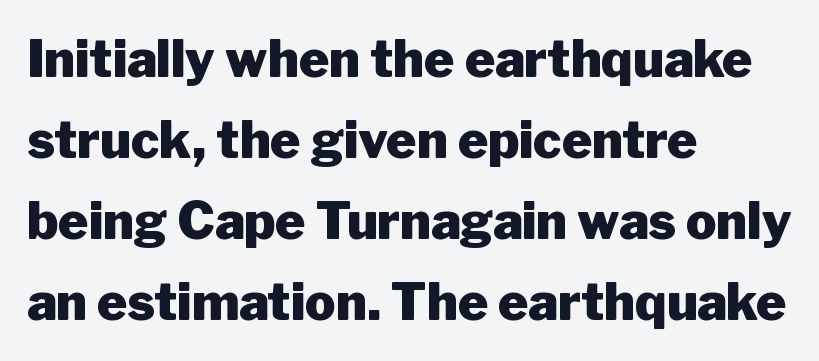
The image shows 51 px heavy sans-serif type, upright; set left-aligned, normal line spacing (1.59x), normal letter spacing, not underlined; low stroke contrast and a medium x-height.
